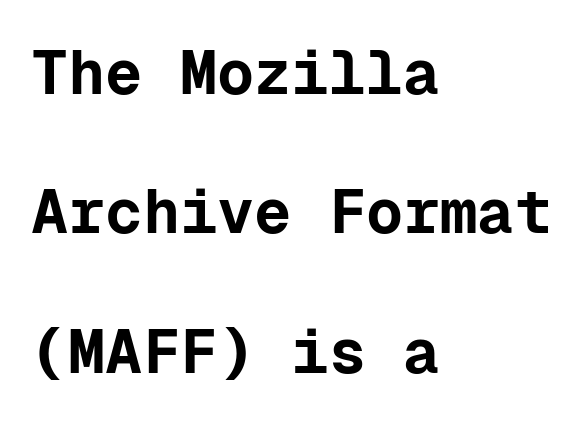
Q: Is the text bold? A: Yes.
Q: Is the text italic (slanted)? A: No, it is upright.
Q: Is the typeface a serif or a sans-serif typeface? A: Sans-serif.
Q: Is the text underlined? A: No.
Q: How is the paragraph aligned? A: Left-aligned.
Q: Is the spacing between letters normal or unusually wide? A: Normal.
Q: Is the spacing between lines tight, normal or loose? A: Loose.
Q: Width (condensed, normal, or wide)? A: Normal.
Q: Stroke contrast? A: Low.
Q: x-height? A: Medium.
Q: Monospaced? A: Yes.
